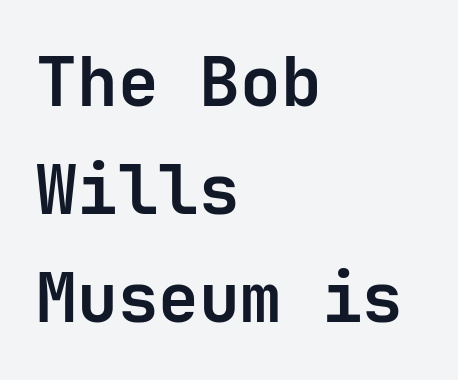
Note: no serifs on the glyphs. Thick stems and heavy bowls — unmistakably bold. A normal amount of white space separates one row of letters from the next. Short note: letters normally spaced. Is this a fixed-width face? Yes — each glyph sits in an identical cell.
